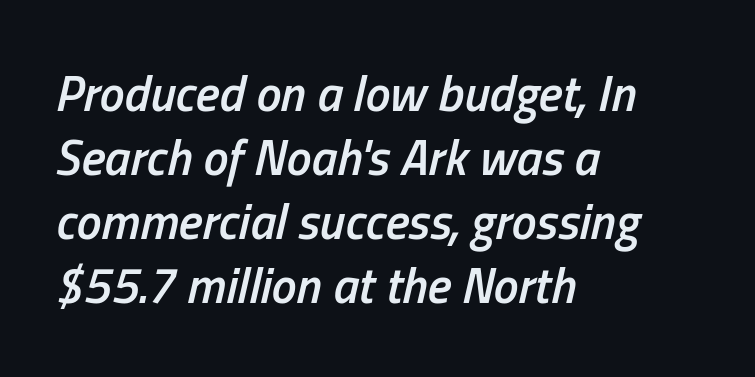
{"italic": "yes", "lean": "right", "slant_degrees": 13, "bold": "semi", "weight": "semibold", "width": "condensed", "stroke_contrast": "low", "x_height": "medium", "monospaced": "no", "underline": "no", "align": "left", "line_spacing": "normal", "line_spacing_ratio": 1.28, "letter_spacing": "normal", "letter_spacing_em": 0.0, "glyph_px": 50}
